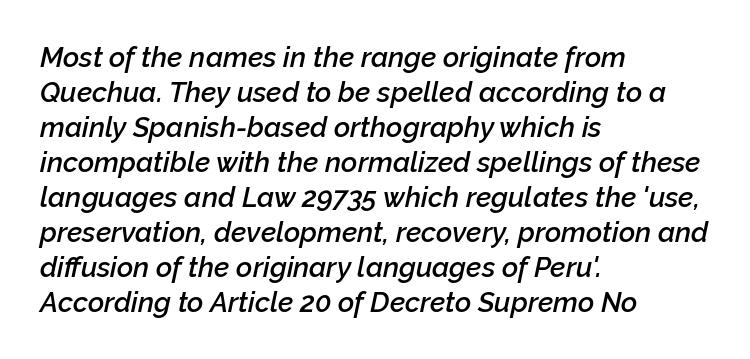
Q: Is the text bold? A: Semi-bold.
Q: Is the text italic (slanted)? A: Yes, it leans right by about 12 degrees.
Q: Is the text underlined? A: No.
Q: How is the paragraph aligned? A: Left-aligned.
Q: Is the spacing between letters normal or unusually wide? A: Normal.
Q: Is the spacing between lines tight, normal or loose? A: Normal.
Q: Width (condensed, normal, or wide)? A: Normal.
Q: Stroke contrast? A: Low.
Q: x-height? A: Medium.
Q: Monospaced? A: No.
